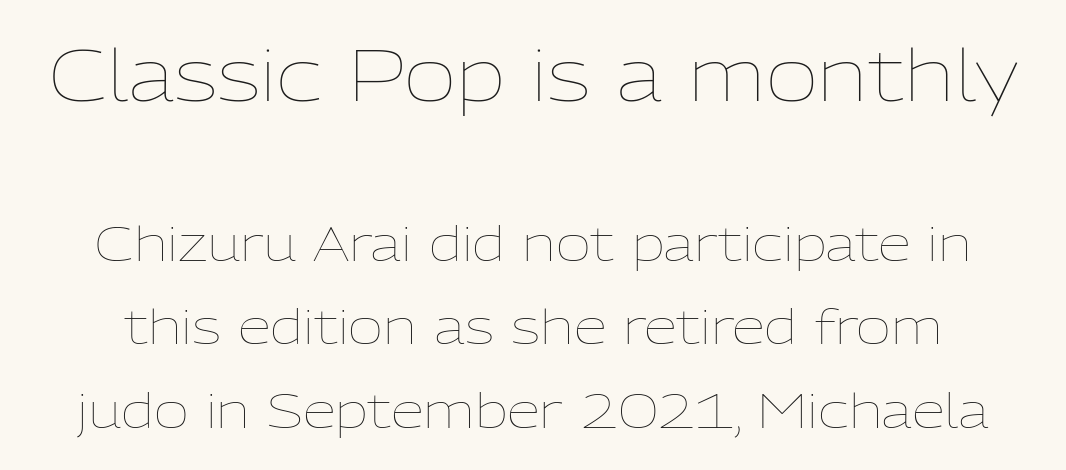
The image shows 72 px thin type, upright; set line spacing 1.74x, normal letter spacing, not underlined; the first (top) block is 1.5x larger; low stroke contrast and a medium x-height.
